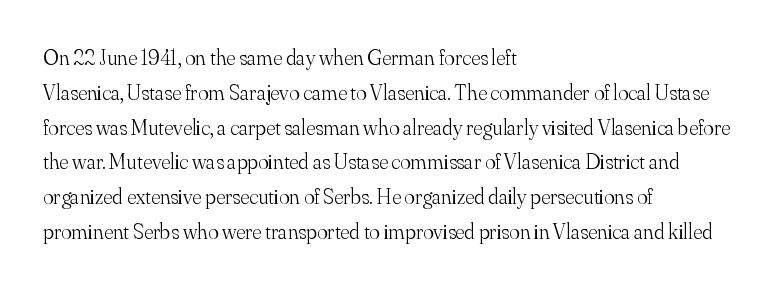
The image shows 22 px text type, upright; set left-aligned, normal line spacing (1.58x), normal letter spacing, not underlined.
